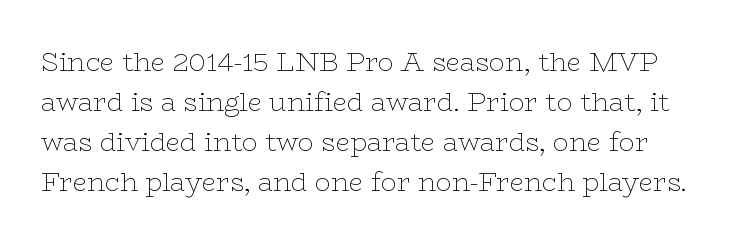
The image shows 26 px text type, upright; set normal line spacing (1.54x), normal letter spacing, not underlined.
